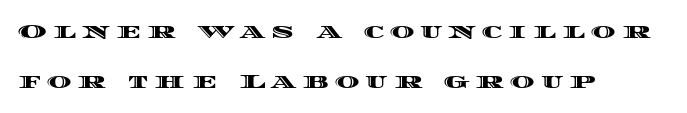
Is the letter spacing exaggerated? Yes — the characters are pushed far apart. No italicization has been applied; the sample stays upright. Vertically, the passage feels expansive, rows floating well apart. Honestly, there is no underline to notice here at all.
